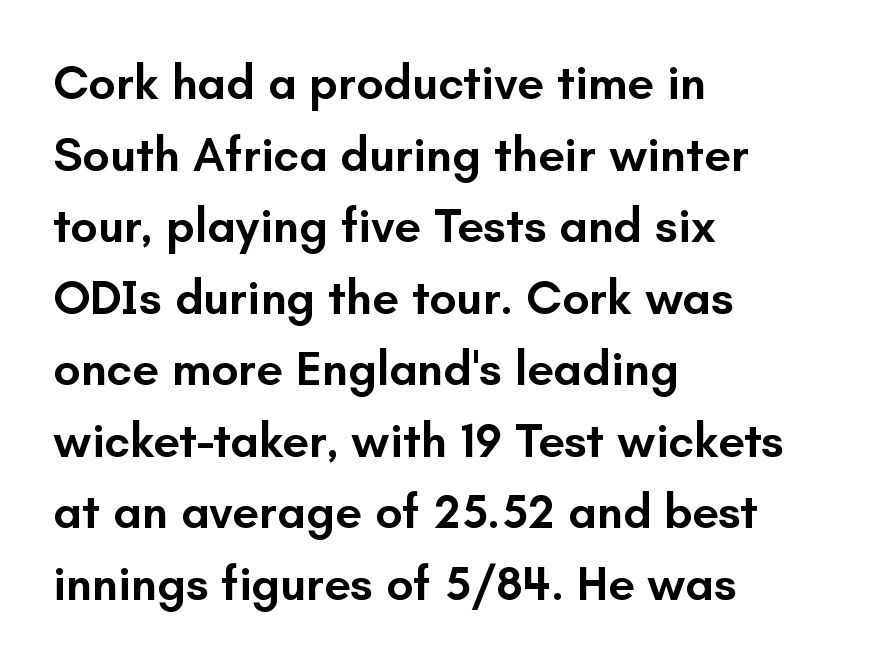
Q: Is the text bold? A: Semi-bold.
Q: Is the text italic (slanted)? A: No, it is upright.
Q: Is the typeface a serif or a sans-serif typeface? A: Sans-serif.
Q: Is the text underlined? A: No.
Q: How is the paragraph aligned? A: Left-aligned.
Q: Is the spacing between letters normal or unusually wide? A: Normal.
Q: Is the spacing between lines tight, normal or loose? A: Normal.
Q: Width (condensed, normal, or wide)? A: Normal.
Q: Stroke contrast? A: Low.
Q: x-height? A: Small.
Q: Monospaced? A: No.
